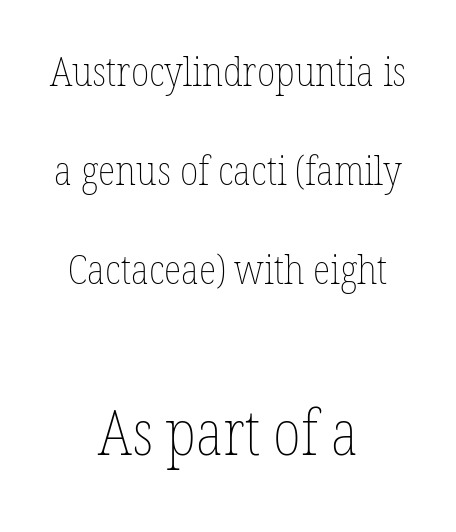
Do the characters align in a grid? No, the font is proportional. No word sits above an underline. The face looks like a standard text weight, possibly lighter. Typesetter's note — lower block bumped up in size, upper block left smaller.
